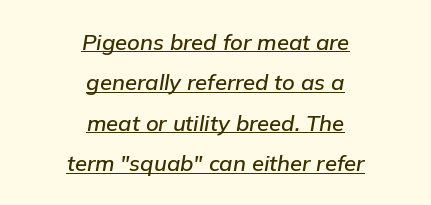
The lettering is marked with a stroke running underneath it. The line texture is even and compact thanks to regular tracking. The whole block is typeset with a tilt. Line starts and ends both wander, symmetrically.
